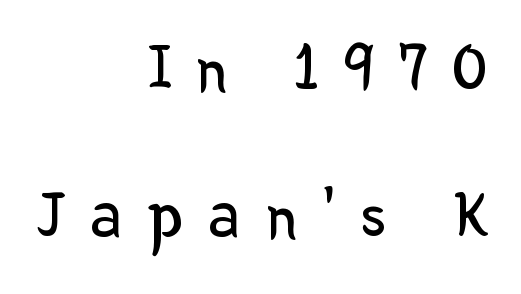
The image shows 66 px regular-weight sans-serif type, upright; set right-aligned, loose line spacing (2.23x), unusually wide letter spacing (+0.37 em), not underlined; low stroke contrast and a medium x-height.
